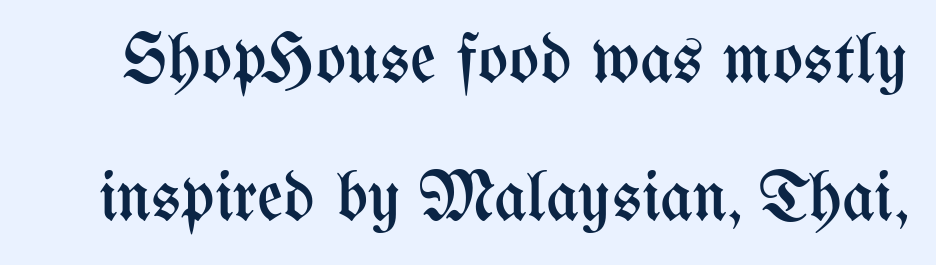
The image shows 71 px regular-weight, condensed type, upright; set loose line spacing (1.94x), normal letter spacing, not underlined; medium stroke contrast and a medium x-height.
